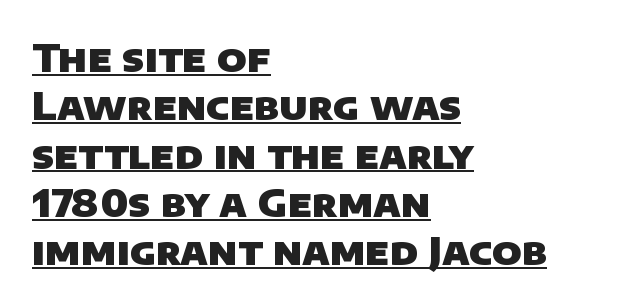
Q: Is the text bold? A: Yes.
Q: Is the typeface a serif or a sans-serif typeface? A: Sans-serif.
Q: Is the text underlined? A: Yes.
Q: How is the paragraph aligned? A: Left-aligned.
Q: Is the spacing between letters normal or unusually wide? A: Normal.
Q: Is the spacing between lines tight, normal or loose? A: Normal.
Q: Width (condensed, normal, or wide)? A: Normal.
Q: Stroke contrast? A: Low.
Q: x-height? A: Large.
Q: Monospaced? A: No.
